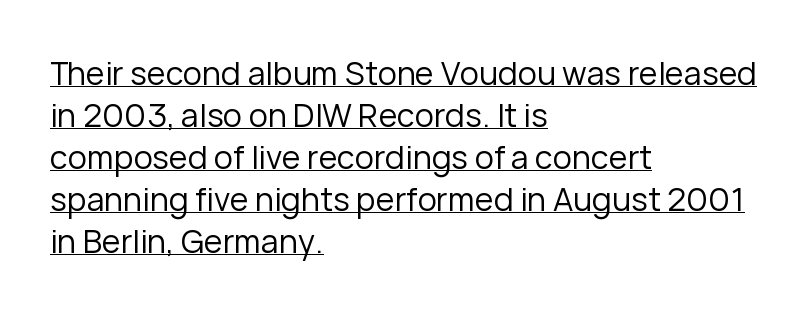
{"serif": "no", "italic": "no", "bold": "no", "weight": "regular", "width": "normal", "stroke_contrast": "low", "x_height": "medium", "monospaced": "no", "underline": "yes", "align": "left", "line_spacing": "normal", "line_spacing_ratio": 1.31, "letter_spacing": "normal", "letter_spacing_em": 0.0, "glyph_px": 32}
